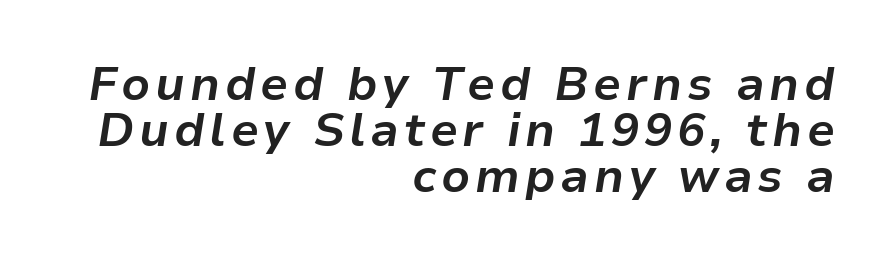
Q: Is the text bold? A: Yes.
Q: Is the text italic (slanted)? A: Yes, it leans right by about 9 degrees.
Q: Is the text underlined? A: No.
Q: How is the paragraph aligned? A: Right-aligned.
Q: Is the spacing between lines tight, normal or loose? A: Tight.
Q: Width (condensed, normal, or wide)? A: Normal.
Q: Stroke contrast? A: Low.
Q: x-height? A: Medium.
Q: Monospaced? A: No.
